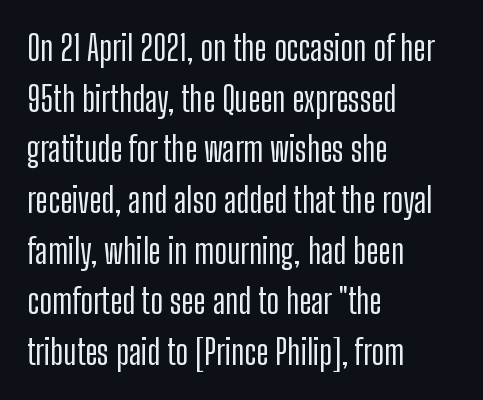
The image shows 34 px condensed sans-serif type, upright; set left-aligned, normal line spacing (1.49x), normal letter spacing, not underlined; low stroke contrast and a medium x-height.
